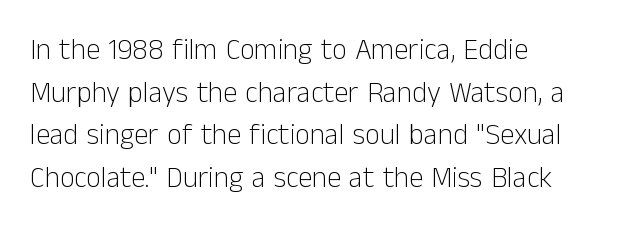
Heaviness? Minimal to ordinary, like unemphasized prose. A normal amount of white space separates one row of letters from the next. No extra tracking has been applied to these lines. The letters advance in unequal steps, a hallmark of proportional type. The typography opts for an upright posture over an oblique one. Each line starts at the same left margin while the right side varies.
